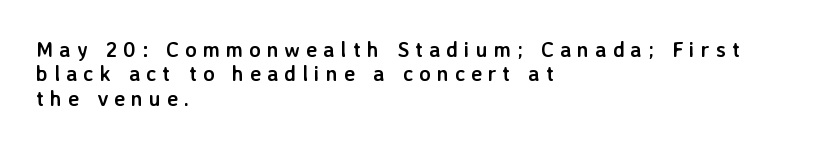
Q: Is the text bold? A: Yes.
Q: Is the text italic (slanted)? A: No, it is upright.
Q: Is the text underlined? A: No.
Q: How is the paragraph aligned? A: Left-aligned.
Q: Is the spacing between letters normal or unusually wide? A: Unusually wide.
